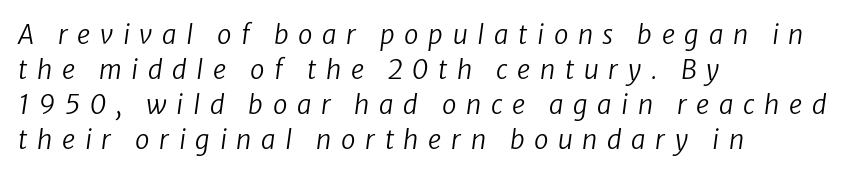
{"italic": "yes", "lean": "right", "slant_degrees": 8, "bold": "no", "underline": "no", "align": "left", "line_spacing": "normal", "line_spacing_ratio": 1.34, "letter_spacing": "wide", "letter_spacing_em": 0.37, "glyph_px": 26}
